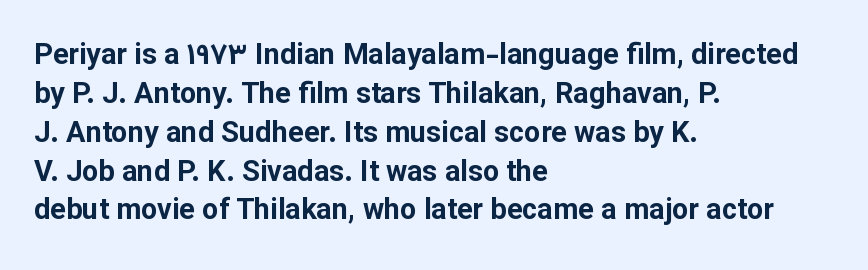
{"serif": "no", "italic": "no", "bold": "yes", "weight": "bold", "width": "normal", "stroke_contrast": "low", "x_height": "medium", "monospaced": "no", "underline": "no", "align": "left", "line_spacing": "normal", "line_spacing_ratio": 1.34, "letter_spacing": "normal", "letter_spacing_em": 0.0, "glyph_px": 29}
